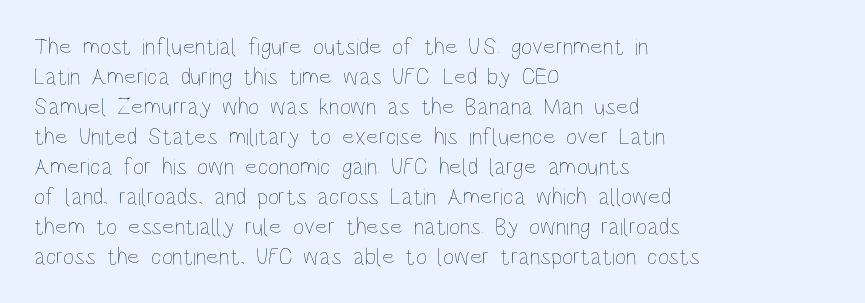
Honestly, there is no underline to notice here at all. The font's upright variant was chosen for this text. Horizontally, the lines are justified to the leading edge only. Bold? No — there's no thickening of the strokes.
